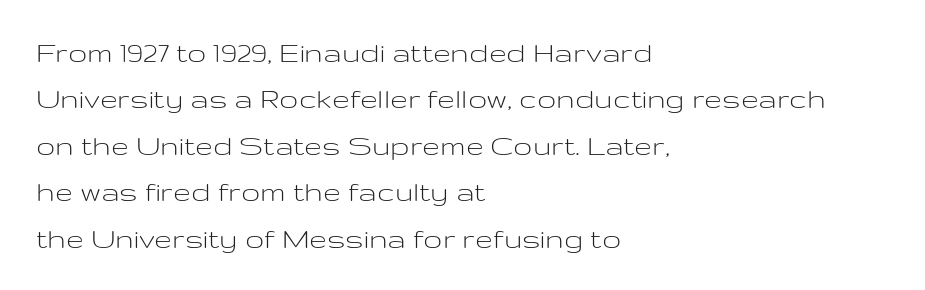
The image shows 32 px light, wide sans-serif type, upright; set left-aligned, normal line spacing (1.45x), normal letter spacing, not underlined; low stroke contrast and a medium x-height.
